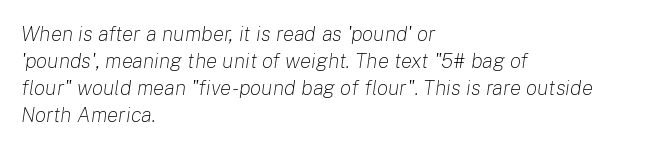
{"italic": "yes", "lean": "right", "slant_degrees": 8, "bold": "no", "underline": "no", "align": "left", "line_spacing": "normal", "line_spacing_ratio": 1.28, "letter_spacing": "normal", "letter_spacing_em": 0.0, "glyph_px": 21}
